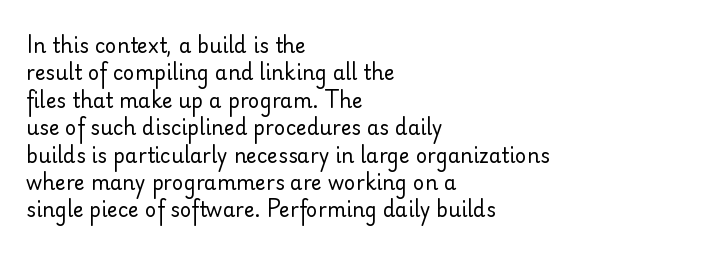
Q: Is the text bold? A: No.
Q: Is the text italic (slanted)? A: No, it is upright.
Q: Is the text underlined? A: No.
Q: How is the paragraph aligned? A: Left-aligned.
Q: Is the spacing between letters normal or unusually wide? A: Normal.
Q: Is the spacing between lines tight, normal or loose? A: Normal.
